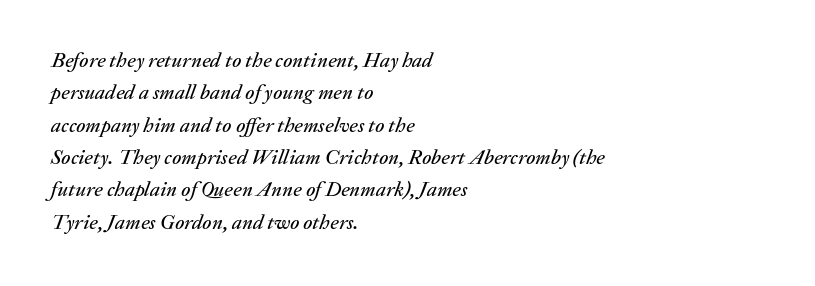
You could call the tracking neutral — neither tight nor loose. Plain, unruled lines of type. The font's italic variant was chosen for this text. Layout note: lines flush left.
